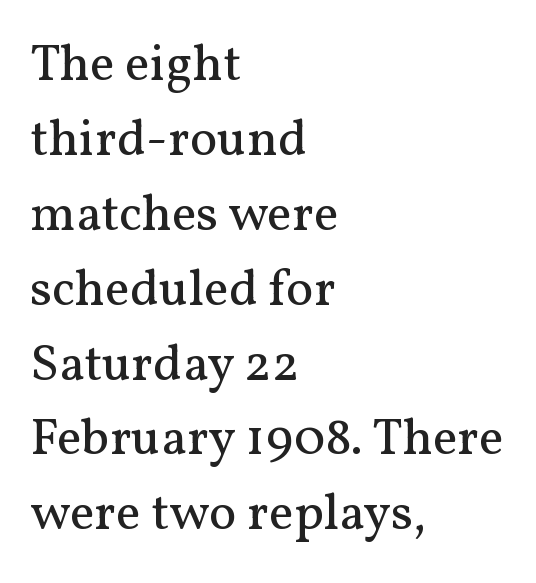
{"serif": "yes", "italic": "no", "bold": "no", "weight": "regular", "width": "normal", "stroke_contrast": "medium", "x_height": "medium", "monospaced": "no", "underline": "no", "align": "left", "line_spacing": "normal", "line_spacing_ratio": 1.44, "letter_spacing": "normal", "letter_spacing_em": 0.0, "glyph_px": 52}
